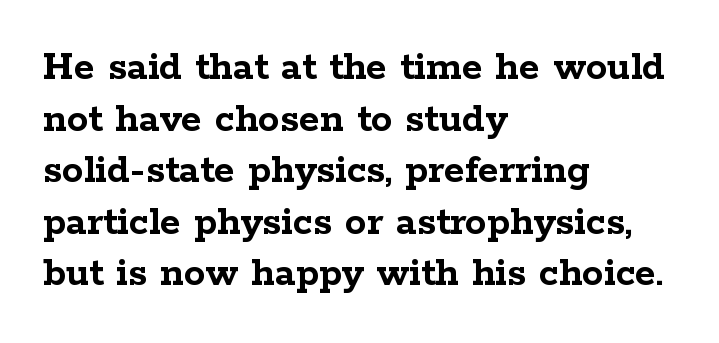
{"serif": "yes", "italic": "no", "bold": "yes", "weight": "semibold", "width": "wide", "stroke_contrast": "low", "x_height": "medium", "monospaced": "no", "underline": "no", "align": "left", "line_spacing_ratio": 1.2, "letter_spacing": "normal", "letter_spacing_em": 0.0, "glyph_px": 43}
